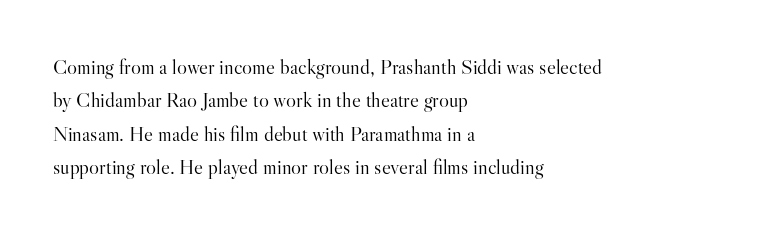
How would I describe the line gaps? Plain and ordinary. Weight: in the light-to-regular range. The type is set solid horizontally, with unmodified tracking. The lines are quadded left.
